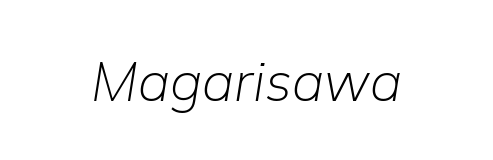
{"italic": "yes", "lean": "right", "slant_degrees": 9, "bold": "no", "weight": "light", "width": "normal", "stroke_contrast": "low", "x_height": "medium", "monospaced": "no", "underline": "no", "letter_spacing": "normal", "letter_spacing_em": 0.0, "glyph_px": 55}
